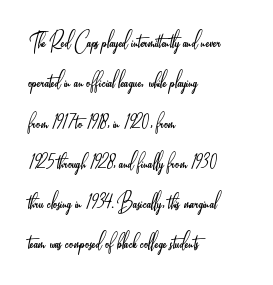
{"bold": "no", "underline": "no", "align": "left", "line_spacing": "normal", "line_spacing_ratio": 1.55, "letter_spacing": "normal", "letter_spacing_em": 0.0, "glyph_px": 26}
